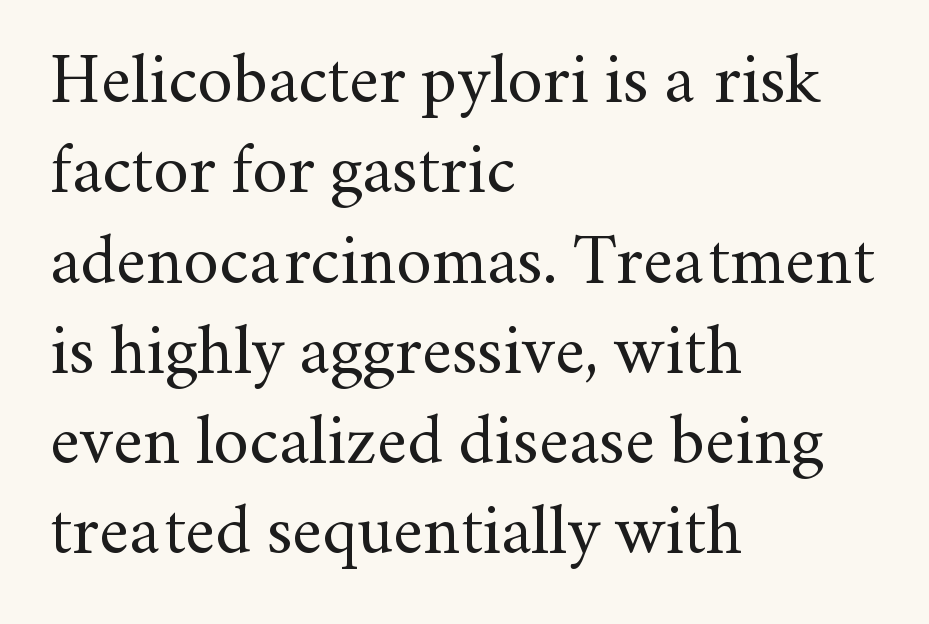
Q: Is the text bold? A: No.
Q: Is the text italic (slanted)? A: No, it is upright.
Q: Is the typeface a serif or a sans-serif typeface? A: Serif.
Q: Is the text underlined? A: No.
Q: How is the paragraph aligned? A: Left-aligned.
Q: Is the spacing between letters normal or unusually wide? A: Normal.
Q: Is the spacing between lines tight, normal or loose? A: Normal.
Q: Width (condensed, normal, or wide)? A: Normal.
Q: Stroke contrast? A: Medium.
Q: x-height? A: Small.
Q: Monospaced? A: No.
